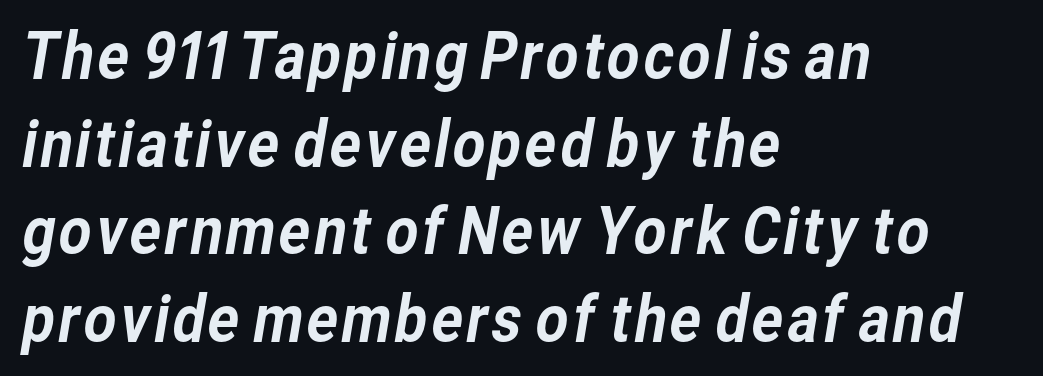
{"serif": "no", "width": "normal", "stroke_contrast": "low", "x_height": "medium", "monospaced": "no", "underline": "no", "align": "left", "line_spacing": "normal", "line_spacing_ratio": 1.37, "letter_spacing": "normal", "letter_spacing_em": 0.0, "glyph_px": 64}
